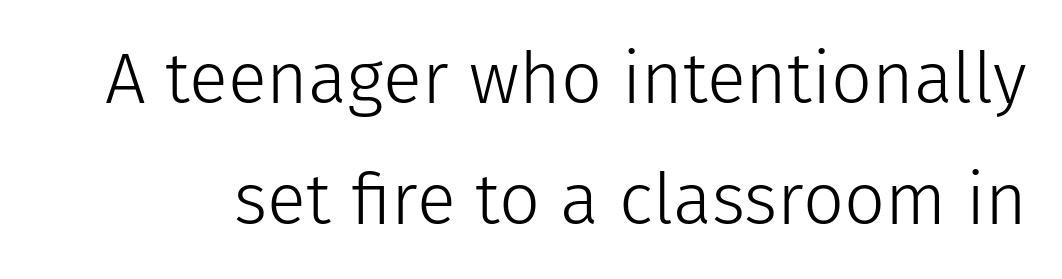
Q: Is the text bold? A: No.
Q: Is the text italic (slanted)? A: No, it is upright.
Q: Is the typeface a serif or a sans-serif typeface? A: Sans-serif.
Q: Is the text underlined? A: No.
Q: Is the spacing between letters normal or unusually wide? A: Normal.
Q: Is the spacing between lines tight, normal or loose? A: Normal.
Q: Width (condensed, normal, or wide)? A: Normal.
Q: Stroke contrast? A: Low.
Q: x-height? A: Medium.
Q: Monospaced? A: No.
